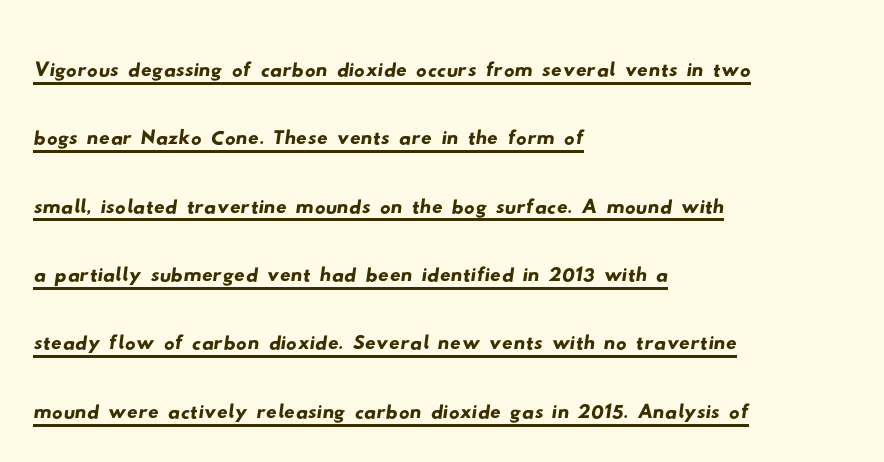
{"serif": "no", "width": "wide", "stroke_contrast": "low", "x_height": "small", "monospaced": "no", "underline": "yes", "align": "left", "line_spacing": "normal", "line_spacing_ratio": 1.29, "letter_spacing": "normal", "letter_spacing_em": 0.0, "glyph_px": 53}
